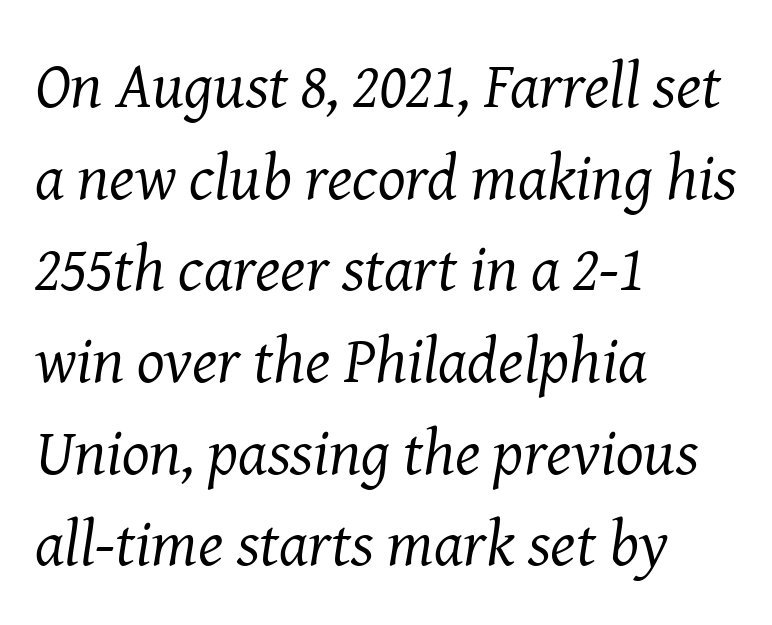
Q: Is the text bold? A: No.
Q: Is the text italic (slanted)? A: Yes, it leans right by about 8 degrees.
Q: Is the typeface a serif or a sans-serif typeface? A: Serif.
Q: Is the text underlined? A: No.
Q: How is the paragraph aligned? A: Left-aligned.
Q: Is the spacing between letters normal or unusually wide? A: Normal.
Q: Is the spacing between lines tight, normal or loose? A: Normal.
Q: Width (condensed, normal, or wide)? A: Normal.
Q: Stroke contrast? A: Medium.
Q: x-height? A: Medium.
Q: Monospaced? A: No.
